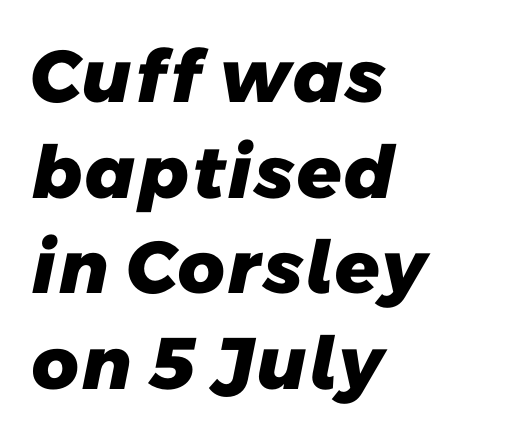
{"serif": "no", "bold": "yes", "weight": "heavy", "width": "normal", "stroke_contrast": "low", "x_height": "medium", "monospaced": "no", "underline": "no", "align": "left", "line_spacing": "normal", "line_spacing_ratio": 1.31, "letter_spacing": "normal", "letter_spacing_em": 0.0, "glyph_px": 73}
